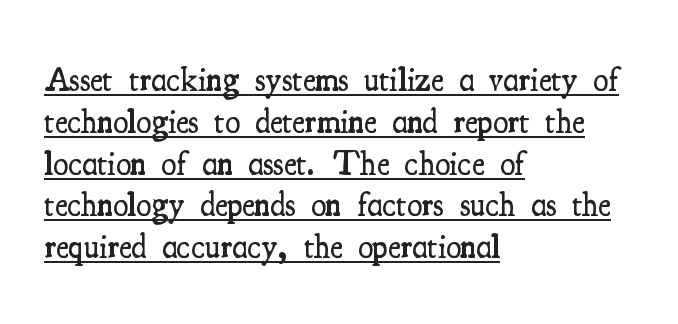
The image shows 34 px semibold, condensed serif type, upright; set left-aligned, line spacing 1.23x, normal letter spacing, underlined; medium stroke contrast and a small x-height.
